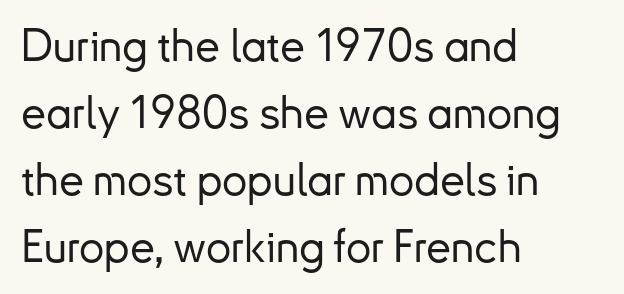
{"serif": "no", "italic": "no", "width": "normal", "stroke_contrast": "low", "x_height": "small", "monospaced": "no", "underline": "no", "align": "left", "line_spacing": "normal", "line_spacing_ratio": 1.49, "letter_spacing": "normal", "letter_spacing_em": 0.0, "glyph_px": 45}
